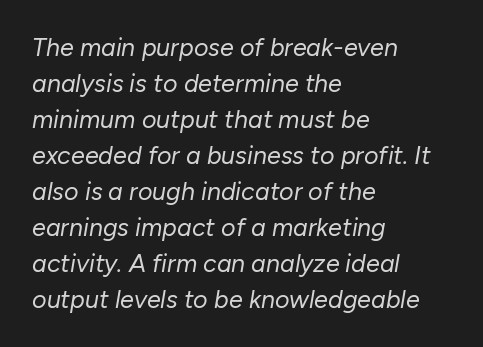
Slanted lettering throughout. A light-to-regular cut is what we see here. One glance says typical: line gaps are just what's usual. This rendering features lettering with no underline. Horizontal alignment here is leftward, the default for most running prose.
